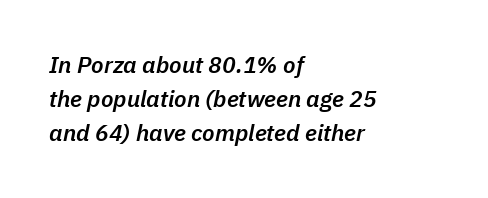
The image shows 23 px text type, italic (leaning right); set left-aligned, normal line spacing (1.48x), normal letter spacing, not underlined.
